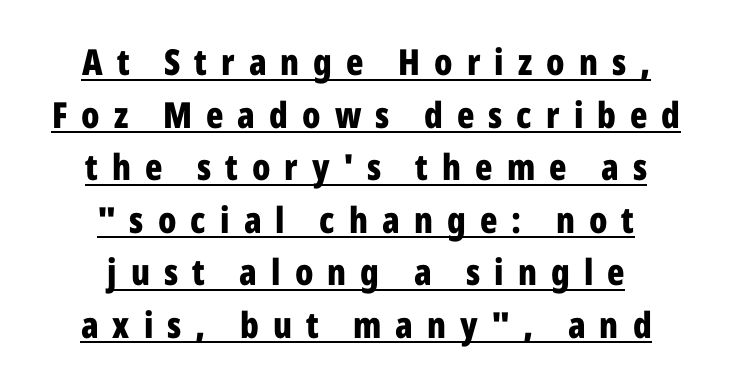
The image shows 36 px bold, condensed sans-serif type, upright; set centered, normal line spacing (1.46x), unusually wide letter spacing (+0.39 em), underlined; low stroke contrast and a medium x-height.
